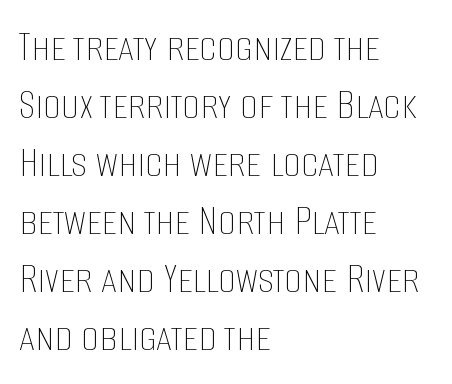
The image shows 45 px thin, condensed type, upright; set left-aligned, normal line spacing (1.29x), normal letter spacing, not underlined; low stroke contrast and a large x-height.
